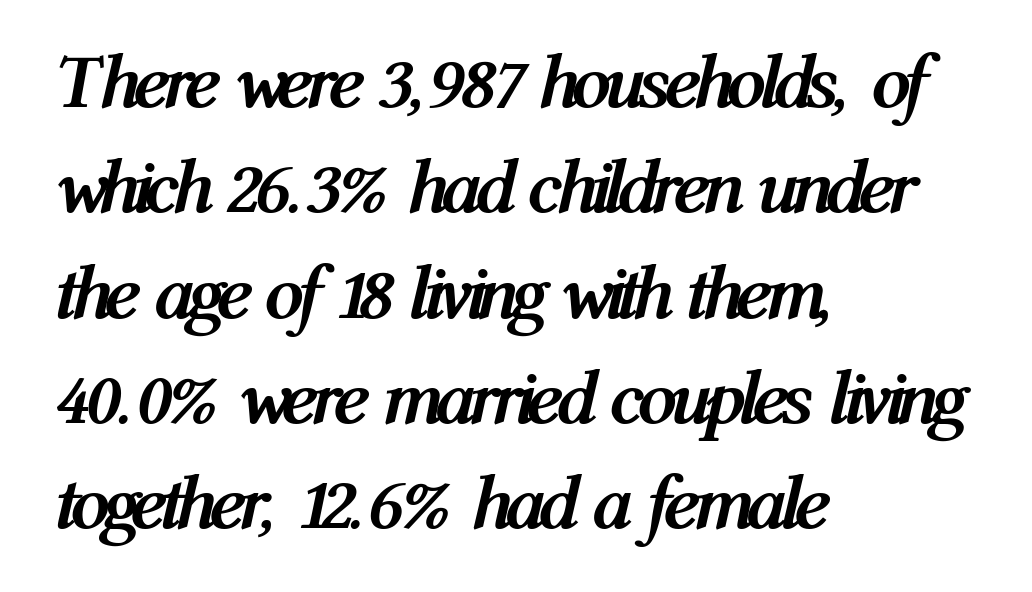
Q: Is the text bold? A: Yes.
Q: Is the text italic (slanted)? A: Yes, it leans right by about 12 degrees.
Q: Is the text underlined? A: No.
Q: How is the paragraph aligned? A: Left-aligned.
Q: Is the spacing between letters normal or unusually wide? A: Normal.
Q: Is the spacing between lines tight, normal or loose? A: Normal.
Q: Width (condensed, normal, or wide)? A: Condensed.
Q: Stroke contrast? A: Medium.
Q: x-height? A: Medium.
Q: Monospaced? A: No.
